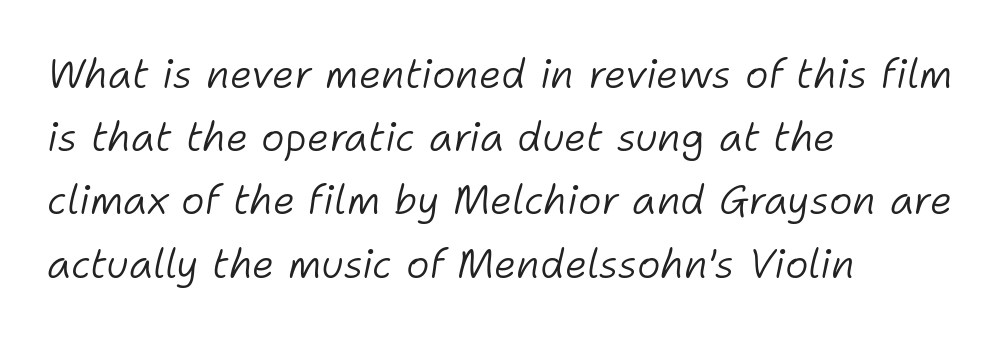
The rendering applies a slant to the glyphs. Stems and bowls with no extra thickness — not bold. Compared with a centered layout, this one pins lines to the left instead. A typesetter would call this zero additional tracking. Leading matches the norm, producing a regular column. Varying glyph widths throughout — classic text-font behaviour.
